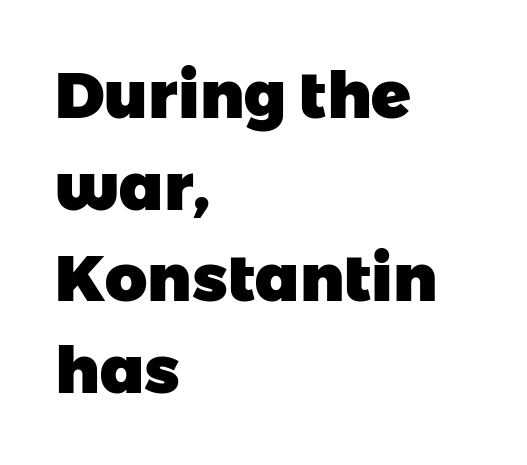
The image shows 65 px heavy sans-serif type; set left-aligned, normal line spacing (1.41x), normal letter spacing, not underlined; low stroke contrast and a medium x-height.
